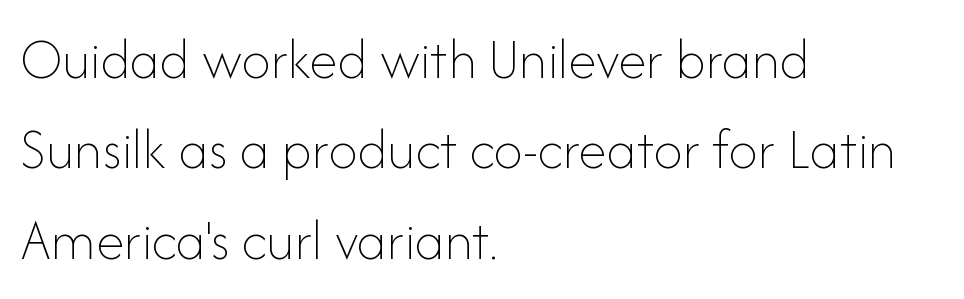
Q: Is the text bold? A: No.
Q: Is the text italic (slanted)? A: No, it is upright.
Q: Is the text underlined? A: No.
Q: How is the paragraph aligned? A: Left-aligned.
Q: Is the spacing between letters normal or unusually wide? A: Normal.
Q: Is the spacing between lines tight, normal or loose? A: Normal.
Q: Width (condensed, normal, or wide)? A: Normal.
Q: Stroke contrast? A: Low.
Q: x-height? A: Small.
Q: Monospaced? A: No.
